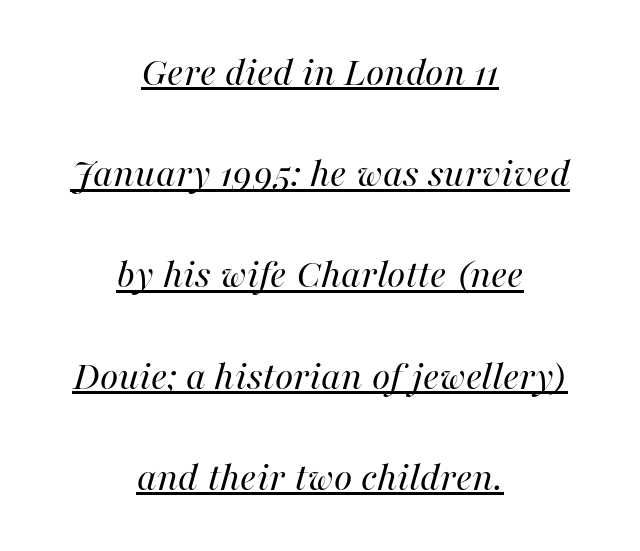
The image shows 42 px regular-weight type, italic (leaning right); set centered, loose line spacing (2.41x), normal letter spacing, underlined; high stroke contrast and a medium x-height.
